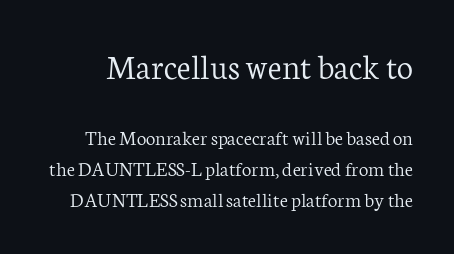
Notice how the stems are strictly vertical — no italics here. A typesetter would call this proportional, since set widths differ per character. The passage shown is not bold in any degree. You can tell from the footed stems that serif type was used. The passage shown has conventional tracking throughout. Each row of text sits above clean, open space.
